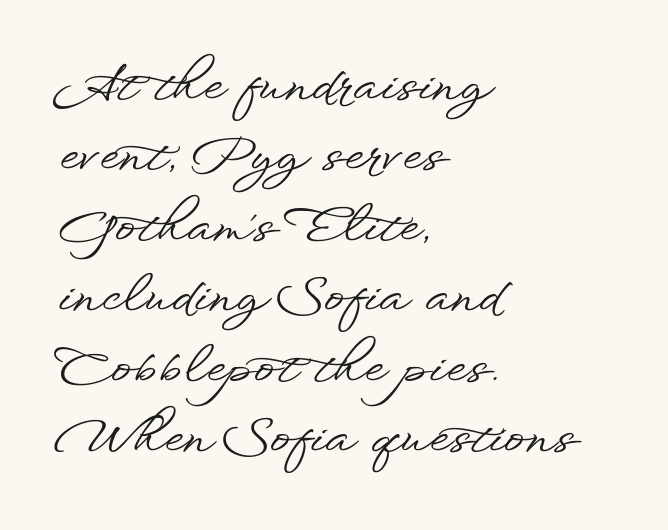
The image shows 50 px wide sans-serif type; set left-aligned, normal line spacing (1.41x), normal letter spacing, not underlined; low stroke contrast and a small x-height.
